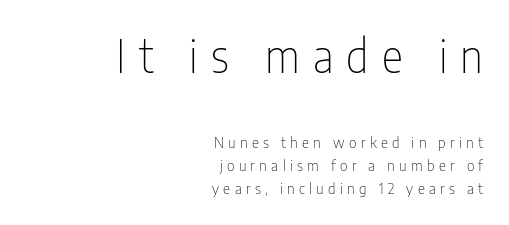
The image shows 45 px thin, condensed sans-serif type, upright; set right-aligned, normal line spacing (1.55x), unusually wide letter spacing (+0.29 em), not underlined; the first (top) block is 3.0x larger; low stroke contrast and a medium x-height.
